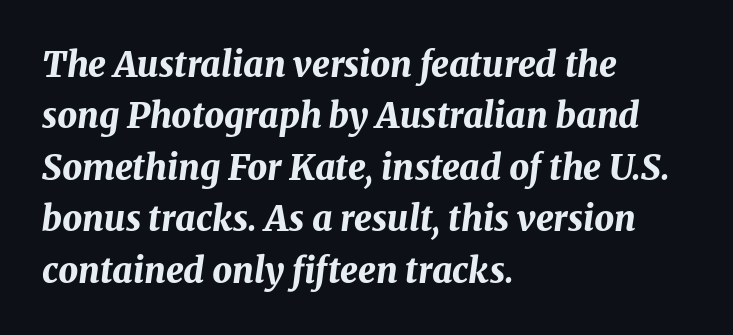
{"italic": "yes", "lean": "right", "slant_degrees": 8, "bold": "yes", "weight": "bold", "width": "normal", "stroke_contrast": "medium", "x_height": "medium", "monospaced": "no", "underline": "no", "align": "left", "line_spacing": "normal", "line_spacing_ratio": 1.47, "letter_spacing": "normal", "letter_spacing_em": 0.0, "glyph_px": 35}
